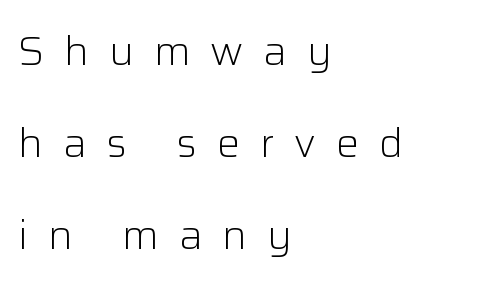
Think of a printed novel: that variable character pitch is what you see here. Students, observe: this is what heavily led, spacious text looks like. A light-to-regular cut is what we see here. Unlike a traditional serif, this face leaves its strokes unadorned. Does the lettering tilt? It doesn't — this is upright. Any mark beneath the type? The region is blank.
